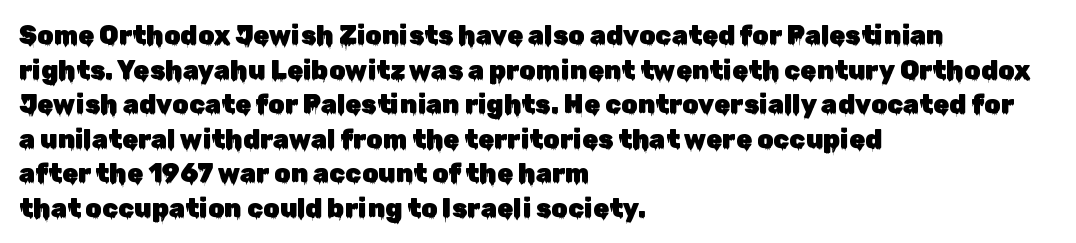
Reading down the block, your eye returns to a fixed left position each line. The line-height multiplier appears to be the usual default. Anything drawn beneath the words? Only blank space. Nope, not italic — everything's standing straight. No extra tracking has been applied to these lines.
